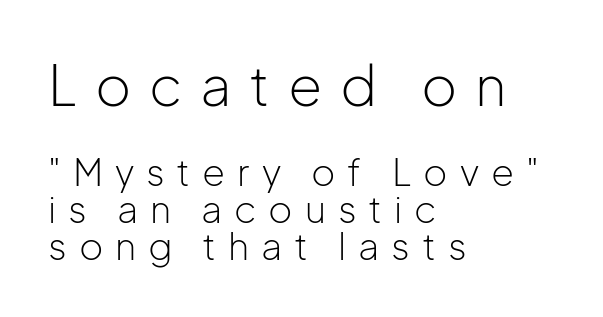
The image shows 55 px light sans-serif type, upright; set left-aligned, tight line spacing (1.0x), unusually wide letter spacing (+0.32 em), not underlined; the first (top) block is 1.49x larger; low stroke contrast and a medium x-height.
